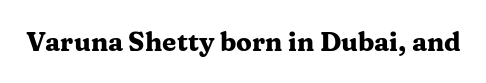
Q: Is the text bold? A: Yes.
Q: Is the text italic (slanted)? A: No, it is upright.
Q: Is the text underlined? A: No.
Q: Is the spacing between letters normal or unusually wide? A: Normal.
